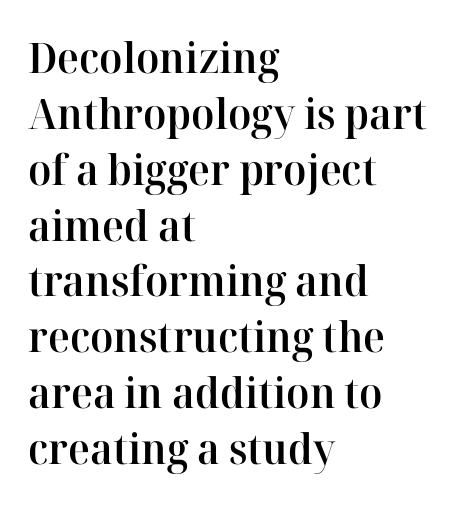
Q: Is the text bold? A: Semi-bold.
Q: Is the text italic (slanted)? A: No, it is upright.
Q: Is the typeface a serif or a sans-serif typeface? A: Serif.
Q: Is the text underlined? A: No.
Q: How is the paragraph aligned? A: Left-aligned.
Q: Is the spacing between letters normal or unusually wide? A: Normal.
Q: Is the spacing between lines tight, normal or loose? A: Normal.
Q: Width (condensed, normal, or wide)? A: Normal.
Q: Stroke contrast? A: High.
Q: x-height? A: Medium.
Q: Monospaced? A: No.
